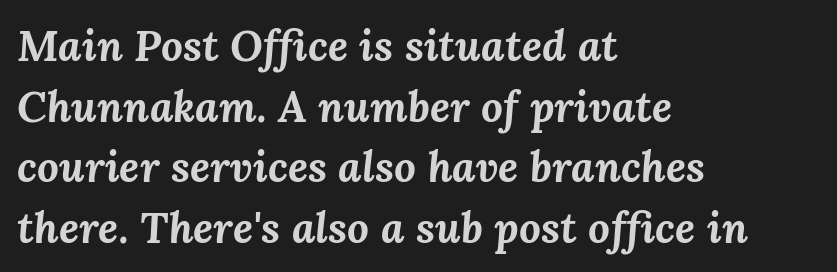
The image shows 43 px bold type, italic (leaning right); set left-aligned, normal line spacing (1.41x), normal letter spacing, not underlined; medium stroke contrast and a medium x-height.
